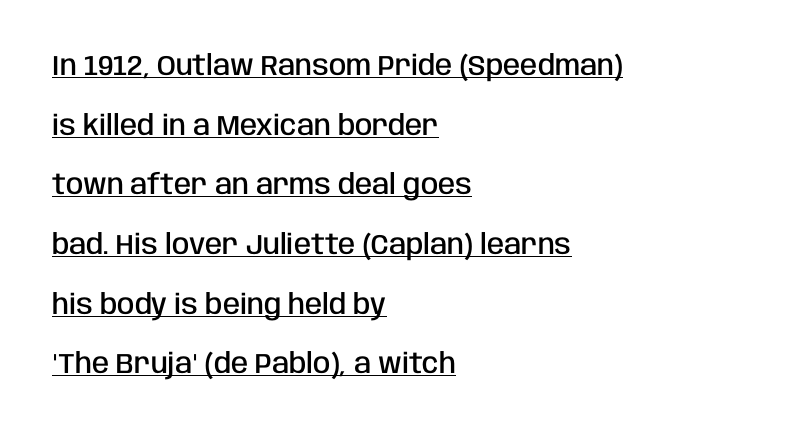
Q: Is the text bold? A: Semi-bold.
Q: Is the text italic (slanted)? A: No, it is upright.
Q: Is the typeface a serif or a sans-serif typeface? A: Sans-serif.
Q: Is the text underlined? A: Yes.
Q: How is the paragraph aligned? A: Left-aligned.
Q: Is the spacing between letters normal or unusually wide? A: Normal.
Q: Is the spacing between lines tight, normal or loose? A: Loose.
Q: Width (condensed, normal, or wide)? A: Condensed.
Q: Stroke contrast? A: Low.
Q: x-height? A: Large.
Q: Monospaced? A: No.
